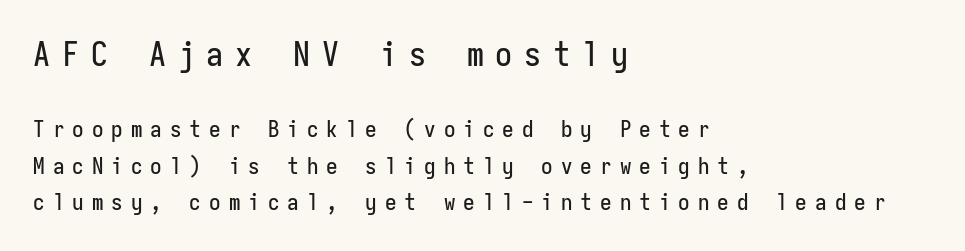
Q: Is the text italic (slanted)? A: No, it is upright.
Q: Is the typeface a serif or a sans-serif typeface? A: Sans-serif.
Q: Is the text underlined? A: No.
Q: How is the paragraph aligned? A: Left-aligned.
Q: Is the spacing between letters normal or unusually wide? A: Unusually wide.
Q: Is the spacing between lines tight, normal or loose? A: Normal.
Q: Which block of text is set in a larger size, the first (top) or the second (bottom)? A: The first (top) one.
Q: Width (condensed, normal, or wide)? A: Condensed.
Q: Stroke contrast? A: Low.
Q: x-height? A: Medium.
Q: Monospaced? A: Yes.
